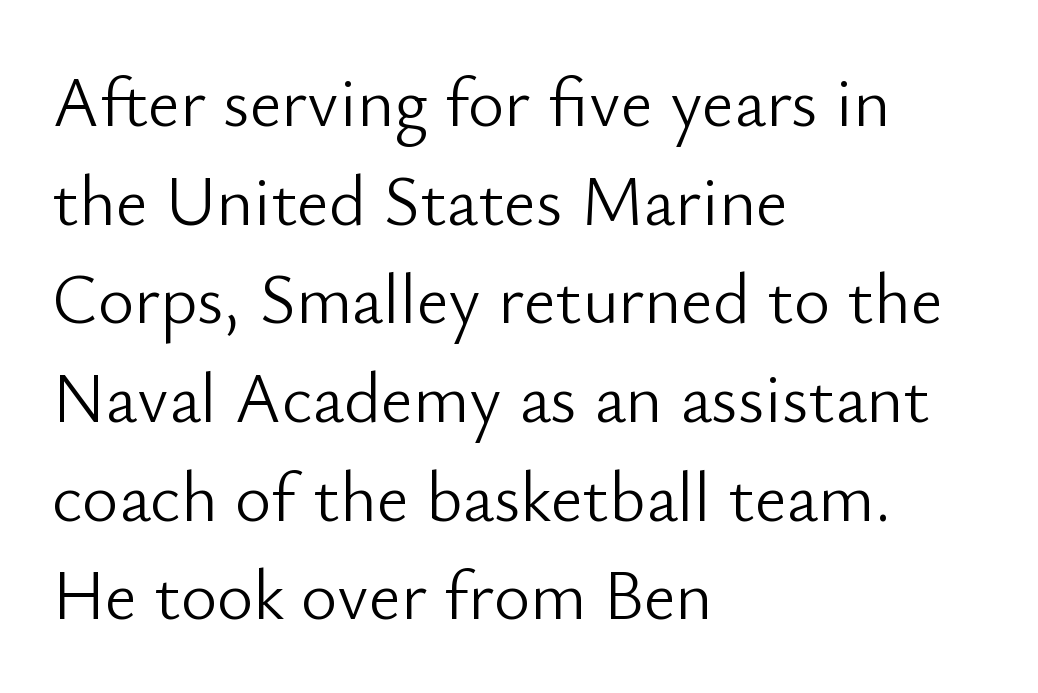
{"serif": "no", "italic": "no", "bold": "no", "weight": "light", "width": "normal", "stroke_contrast": "low", "x_height": "small", "monospaced": "no", "underline": "no", "align": "left", "line_spacing": "normal", "line_spacing_ratio": 1.41, "letter_spacing": "normal", "letter_spacing_em": 0.0, "glyph_px": 70}
